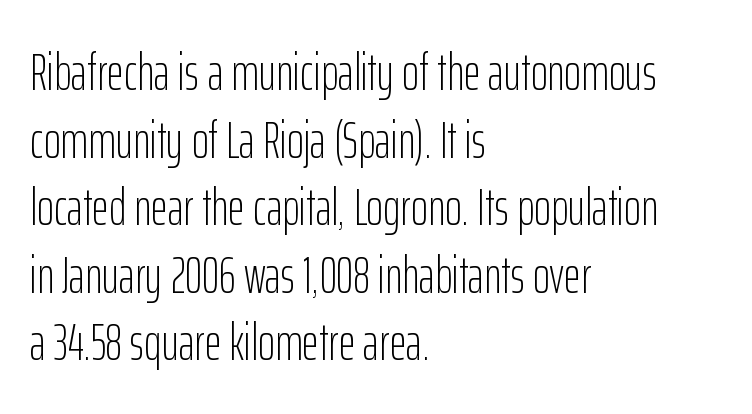
The image shows 52 px light, condensed sans-serif type, upright; set left-aligned, normal line spacing (1.3x), normal letter spacing, not underlined; low stroke contrast and a medium x-height.
